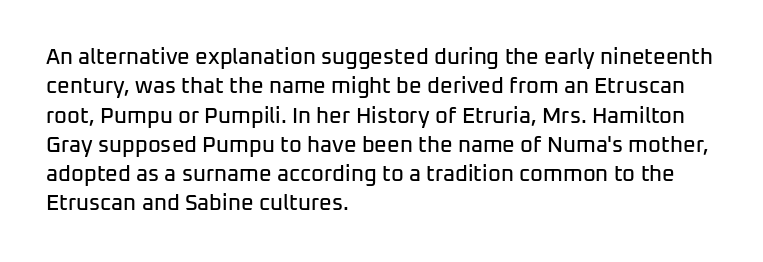
Q: Is the text italic (slanted)? A: No, it is upright.
Q: Is the text underlined? A: No.
Q: How is the paragraph aligned? A: Left-aligned.
Q: Is the spacing between letters normal or unusually wide? A: Normal.
Q: Is the spacing between lines tight, normal or loose? A: Normal.
